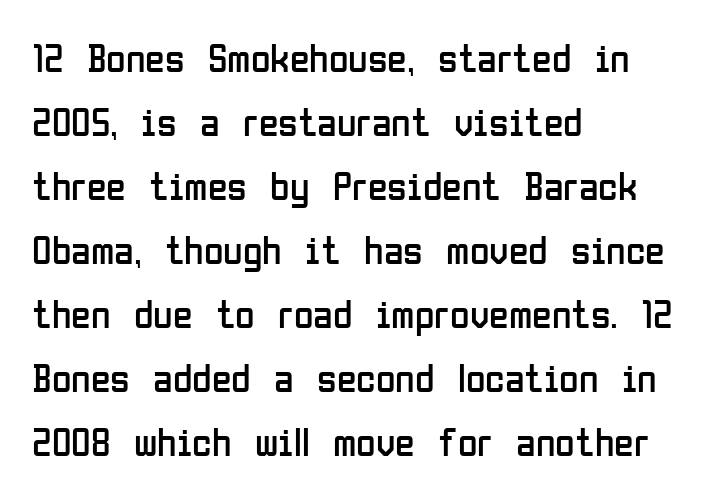
Do the letters lean? They stand straight. This is not heavy type; no bold has been used. These lines sit exactly where default settings would place them. Glyph-to-glyph distance matches everyday printed text. Just letters on the line, the space beneath them empty. Grotesque or geometric, the face here clearly has no serifs.
